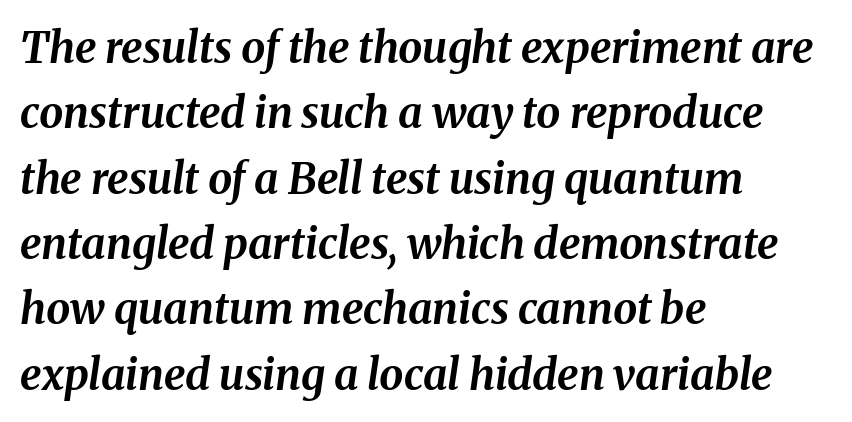
Does the lettering tilt? It does — this is italic. This rendering leaves character spacing at its baseline value. Think of a printed novel: that variable character pitch is what you see here. Lines of text with bare space underneath. One glance says typical: line gaps are just what's usual.
